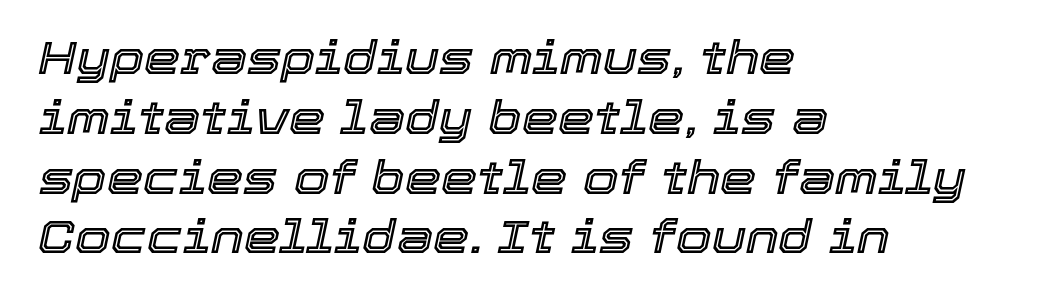
The image shows 46 px text type, italic (leaning right); set left-aligned, normal line spacing (1.3x), normal letter spacing, not underlined; a medium x-height.
